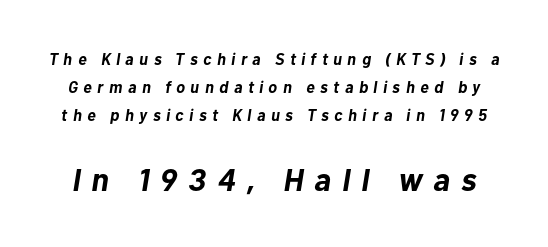
{"italic": "yes", "lean": "right", "slant_degrees": 10, "bold": "yes", "weight": "bold", "width": "normal", "stroke_contrast": "low", "x_height": "medium", "monospaced": "no", "underline": "no", "line_spacing_ratio": 1.74, "letter_spacing": "wide", "letter_spacing_em": 0.35, "larger_block": "second", "size_ratio": 2.0, "glyph_px": 32}
